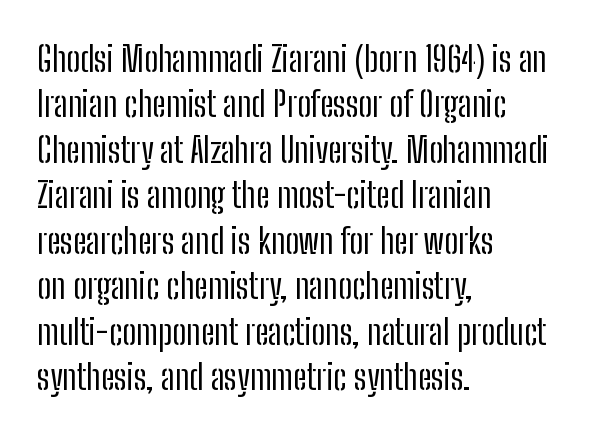
The image shows 35 px regular-weight, condensed sans-serif type, upright; set left-aligned, normal line spacing (1.3x), normal letter spacing, not underlined; low stroke contrast and a medium x-height.
